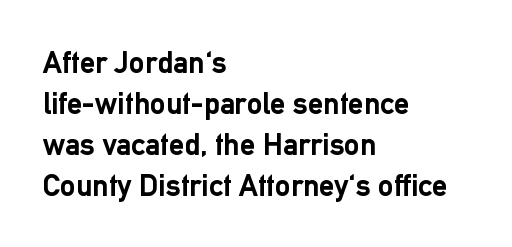
The foot of each line stays bare and open. Strong, thick strokes mark this as bold type. A typesetter would call this proportional, since set widths differ per character. The lettering holds an erect, upright posture throughout.
